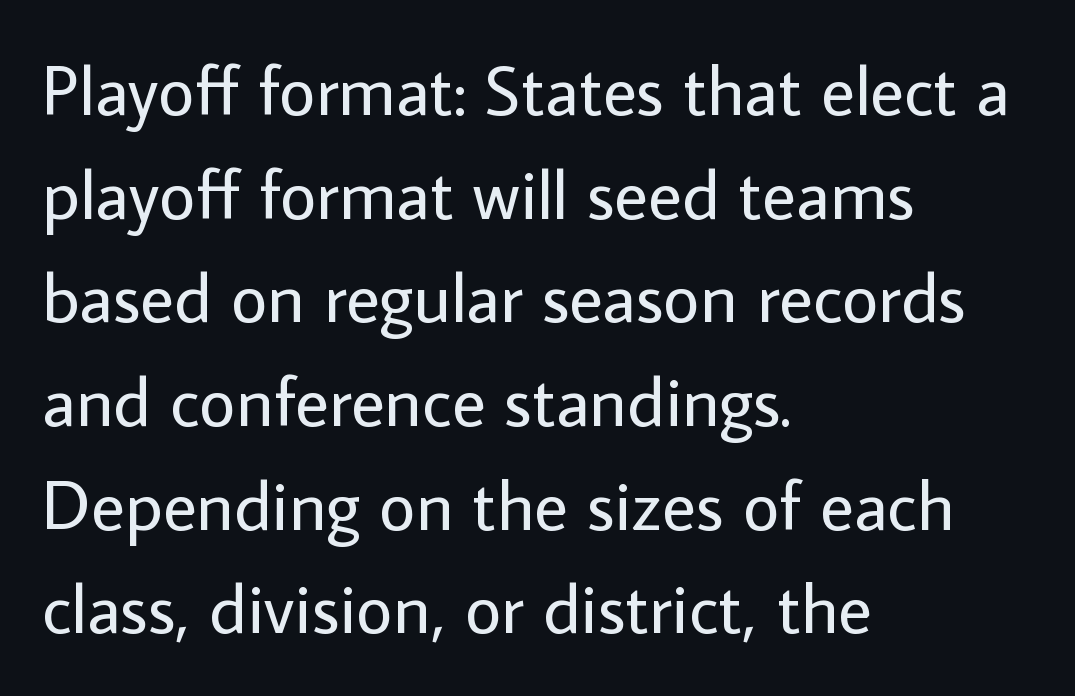
The image shows 71 px regular-weight sans-serif type, upright; set left-aligned, normal line spacing (1.46x), normal letter spacing, not underlined; low stroke contrast and a medium x-height.
